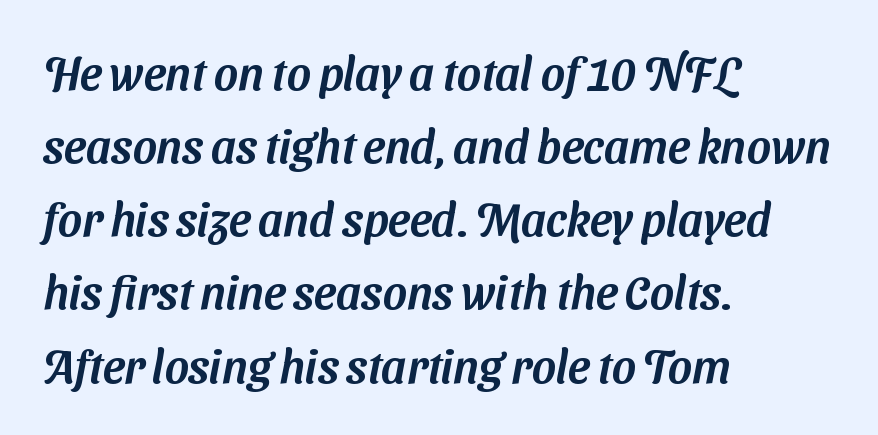
{"serif": "no", "width": "normal", "stroke_contrast": "medium", "x_height": "medium", "monospaced": "no", "underline": "no", "align": "left", "line_spacing": "normal", "line_spacing_ratio": 1.59, "letter_spacing": "normal", "letter_spacing_em": 0.0, "glyph_px": 46}
